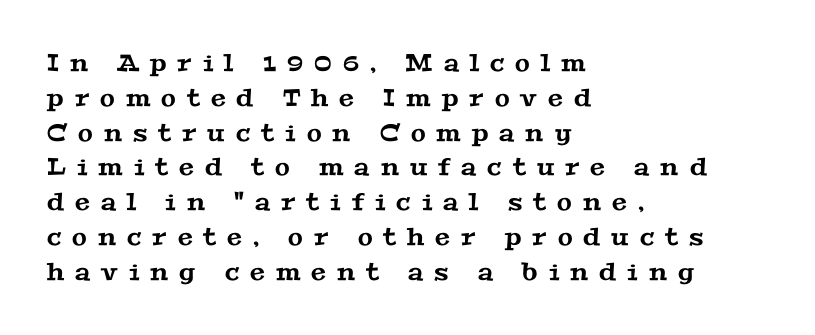
Q: Is the text underlined? A: No.
Q: How is the paragraph aligned? A: Left-aligned.
Q: Is the spacing between letters normal or unusually wide? A: Unusually wide.
Q: Is the spacing between lines tight, normal or loose? A: Normal.
